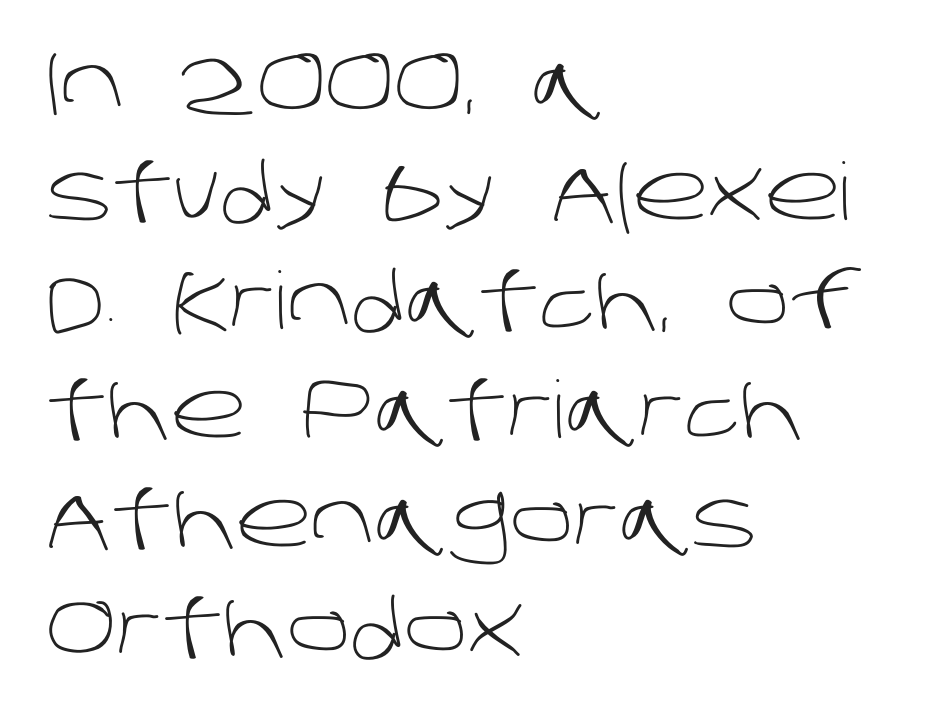
Caption: face not bold, strokes unweighted. Is this a fixed-width face? No — the glyphs have proportional, varying widths. Quick note: interline space is typical. Any mark beneath the type? The region is blank. This sample is left-justified, so line endings fall wherever the words run out. Regarding serifs, this sample does without them.
